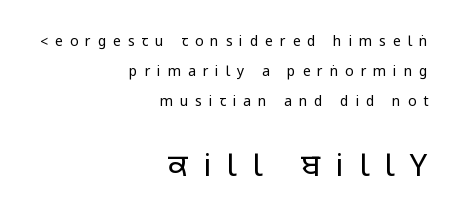
Q: Is the text bold? A: No.
Q: Is the text italic (slanted)? A: No, it is upright.
Q: Is the typeface a serif or a sans-serif typeface? A: Sans-serif.
Q: Is the text underlined? A: No.
Q: How is the paragraph aligned? A: Right-aligned.
Q: Is the spacing between letters normal or unusually wide? A: Unusually wide.
Q: Is the spacing between lines tight, normal or loose? A: Loose.
Q: Which block of text is set in a larger size, the first (top) or the second (bottom)? A: The second (bottom) one.
Q: Width (condensed, normal, or wide)? A: Condensed.
Q: Stroke contrast? A: Low.
